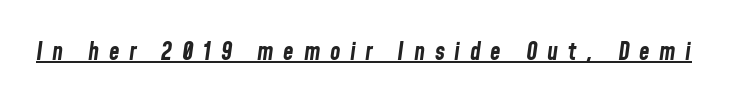
The image shows 24 px bold type, italic (leaning right); set unusually wide letter spacing (+0.4 em), underlined.
